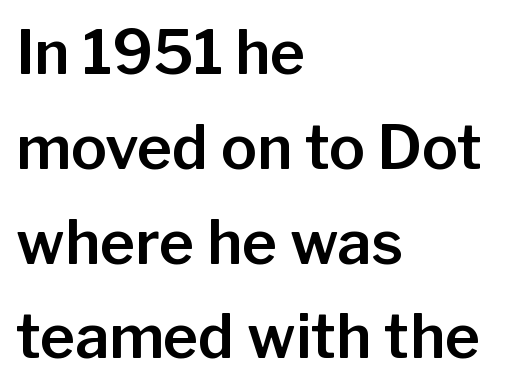
{"serif": "no", "italic": "no", "width": "normal", "stroke_contrast": "low", "x_height": "medium", "monospaced": "no", "underline": "no", "align": "left", "line_spacing": "normal", "line_spacing_ratio": 1.58, "letter_spacing": "normal", "letter_spacing_em": 0.0, "glyph_px": 60}
